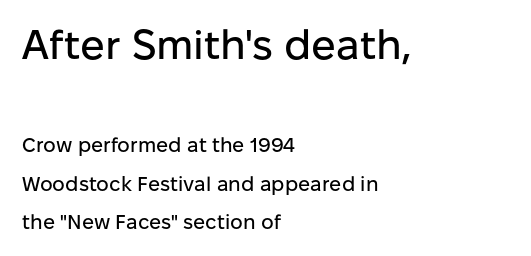
The image shows 41 px sans-serif type, upright; set left-aligned, loose line spacing (1.93x), normal letter spacing, not underlined; the first (top) block is 2.05x larger; low stroke contrast and a medium x-height.
